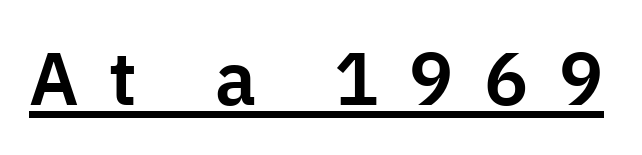
The letters advance in unequal steps, a hallmark of proportional type. Underlined type. The letters stand upright; this is a roman face. The tracking reads as deliberately expanded to a designer's eye.
